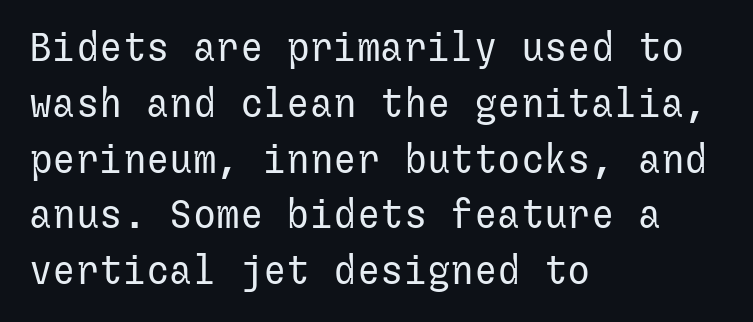
The image shows 39 px regular-weight sans-serif type, upright; set left-aligned, normal line spacing (1.43x), normal letter spacing, not underlined; low stroke contrast and a medium x-height.
